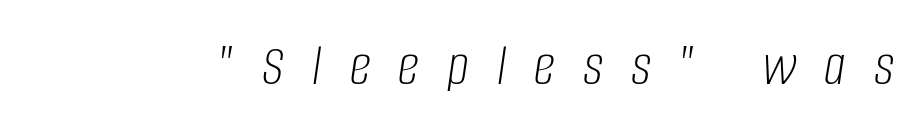
In terms of letterspacing, this is a distinctly airy, spread setting. Stem width sits at or under what a default text font uses. The foot of each line stays bare and open. Varying glyph widths throughout — classic text-font behaviour. You can tell it's italic because the verticals aren't actually vertical.
